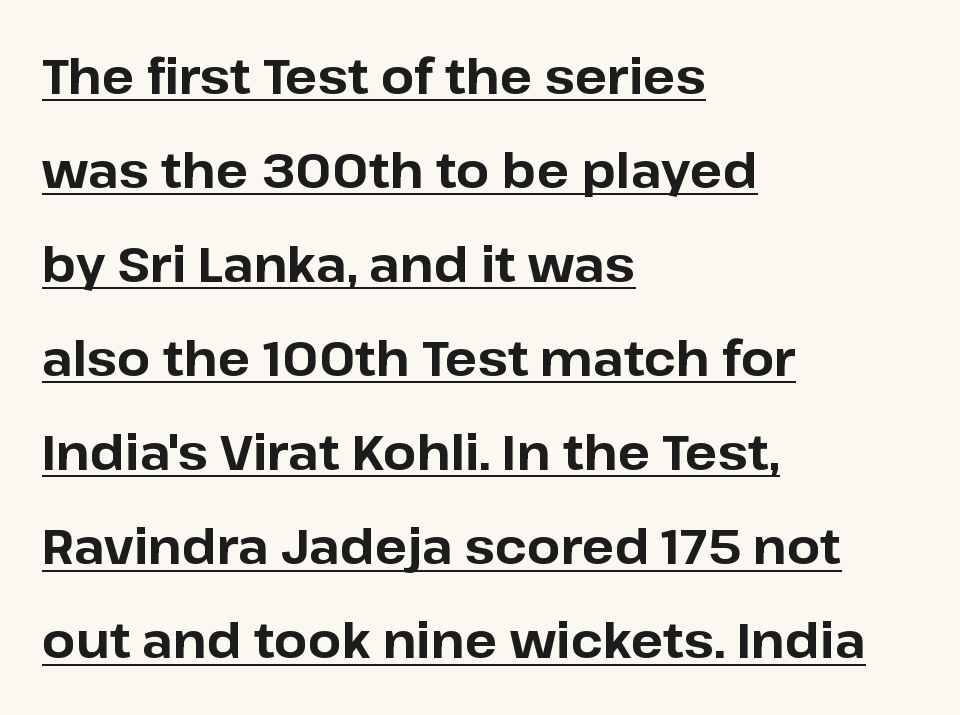
The image shows 48 px bold sans-serif type, upright; set left-aligned, loose line spacing (1.96x), normal letter spacing, underlined; low stroke contrast and a medium x-height.
